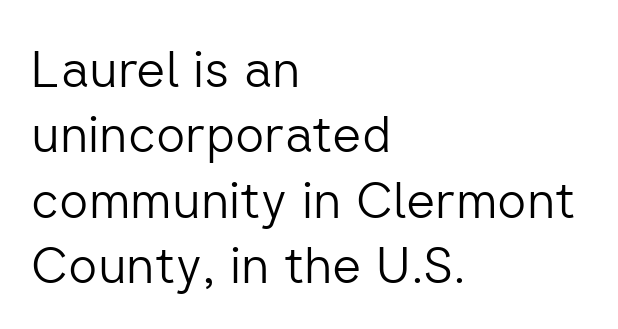
The image shows 51 px light sans-serif type, upright; set left-aligned, normal line spacing (1.28x), normal letter spacing, not underlined; low stroke contrast and a medium x-height.
